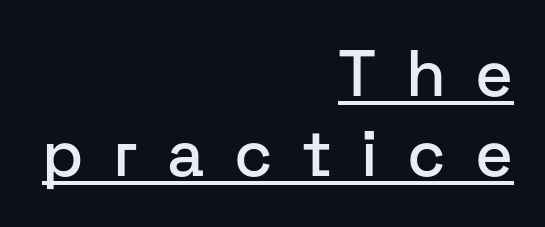
Q: Is the text italic (slanted)? A: No, it is upright.
Q: Is the typeface a serif or a sans-serif typeface? A: Sans-serif.
Q: Is the text underlined? A: Yes.
Q: How is the paragraph aligned? A: Right-aligned.
Q: Is the spacing between letters normal or unusually wide? A: Unusually wide.
Q: Width (condensed, normal, or wide)? A: Normal.
Q: Stroke contrast? A: Low.
Q: x-height? A: Medium.
Q: Monospaced? A: No.
